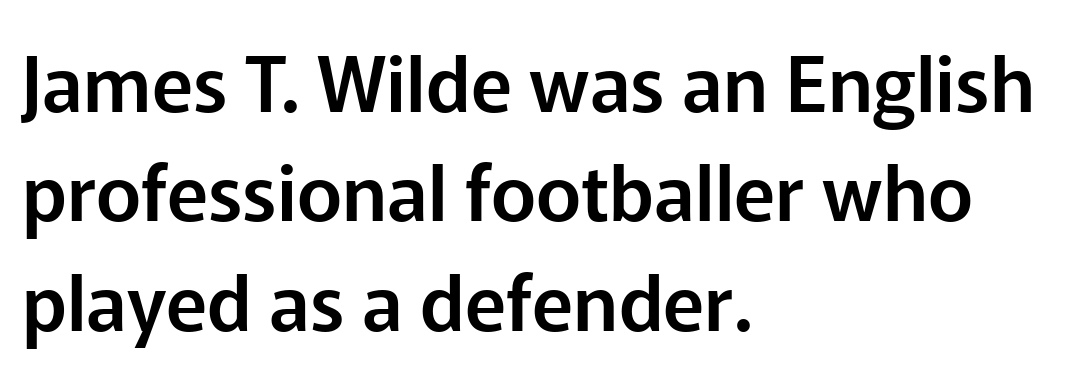
Underlining? Definitely not there. Varying glyph widths throughout — classic text-font behaviour. The leading is moderate, giving the passage an even texture. This rendering leaves character spacing at its baseline value. Is the block centered? No — it sits flush against the left margin.
